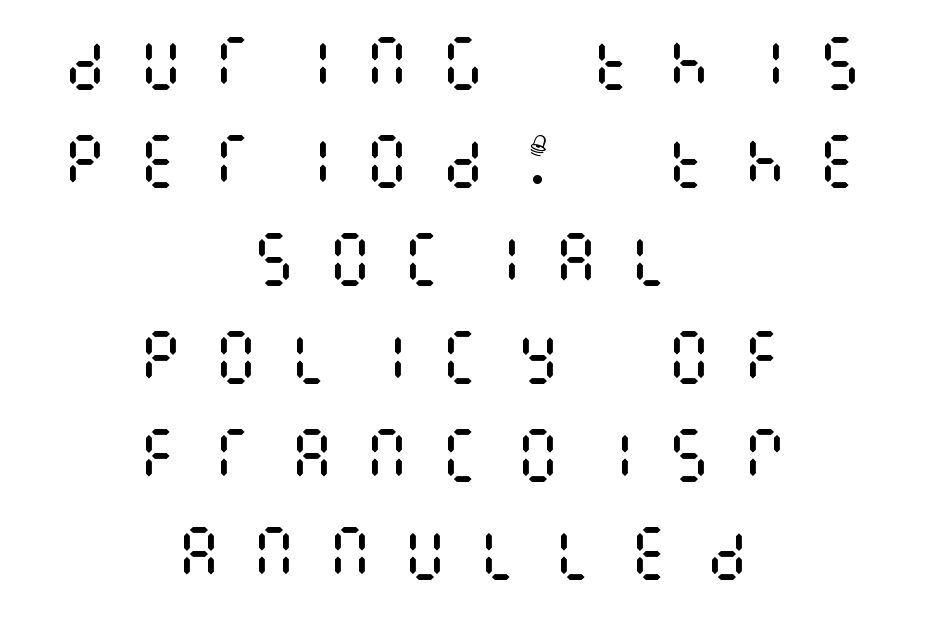
The image shows 59 px regular-weight, condensed type, upright; set centered, normal line spacing (1.66x), unusually wide letter spacing (+0.48 em), not underlined; medium stroke contrast and a large x-height.
